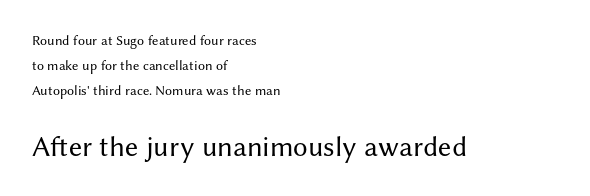
Q: Is the text bold? A: No.
Q: Is the text italic (slanted)? A: No, it is upright.
Q: Is the typeface a serif or a sans-serif typeface? A: Sans-serif.
Q: Is the text underlined? A: No.
Q: How is the paragraph aligned? A: Left-aligned.
Q: Is the spacing between letters normal or unusually wide? A: Normal.
Q: Which block of text is set in a larger size, the first (top) or the second (bottom)? A: The second (bottom) one.
Q: Width (condensed, normal, or wide)? A: Normal.
Q: Stroke contrast? A: Medium.
Q: x-height? A: Medium.
Q: Monospaced? A: No.
